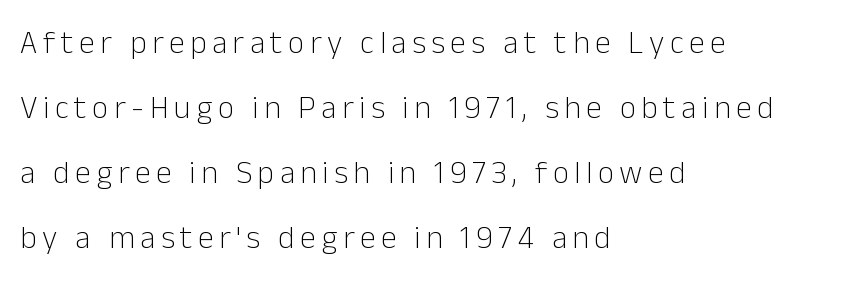
{"serif": "no", "italic": "no", "bold": "no", "weight": "light", "width": "normal", "stroke_contrast": "low", "x_height": "medium", "monospaced": "no", "underline": "no", "align": "left", "line_spacing": "loose", "line_spacing_ratio": 2.03, "glyph_px": 32}
